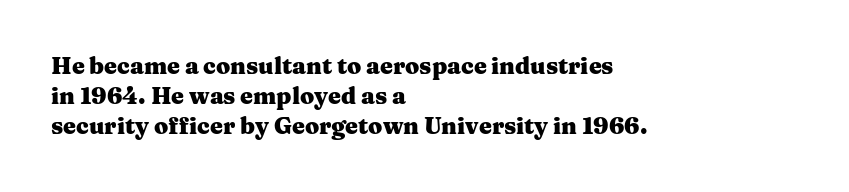
Q: Is the text bold? A: Yes.
Q: Is the text italic (slanted)? A: No, it is upright.
Q: Is the text underlined? A: No.
Q: How is the paragraph aligned? A: Left-aligned.
Q: Is the spacing between letters normal or unusually wide? A: Normal.
Q: Is the spacing between lines tight, normal or loose? A: Normal.
